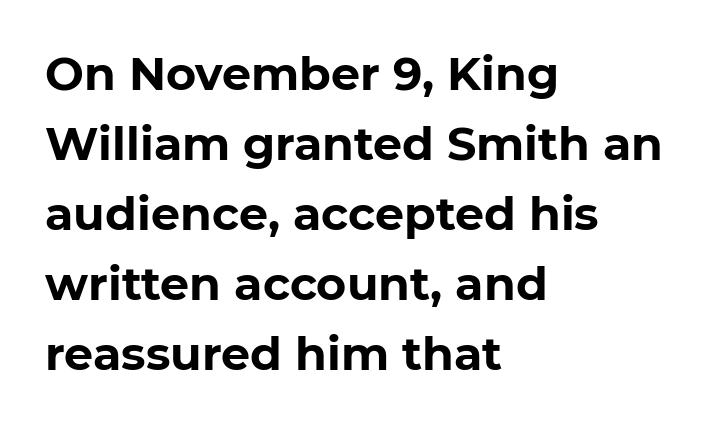
Words appear dense and cohesive because spacing is normal. Plain, unruled lines of type. Alignment: flush left. Heft: maximum for text — a bold. The block of text has a typical density, with ordinary space between rows. Think of a printed novel: that variable character pitch is what you see here.
